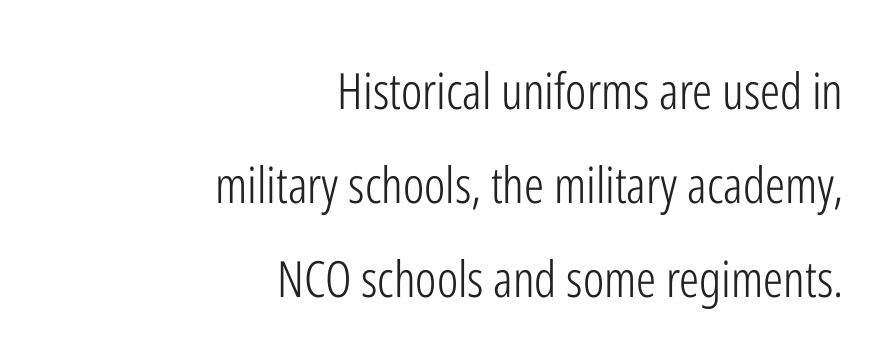
{"serif": "no", "italic": "no", "bold": "no", "weight": "light", "width": "condensed", "stroke_contrast": "low", "x_height": "medium", "monospaced": "no", "underline": "no", "align": "right", "line_spacing_ratio": 1.88, "letter_spacing": "normal", "letter_spacing_em": 0.0, "glyph_px": 50}
